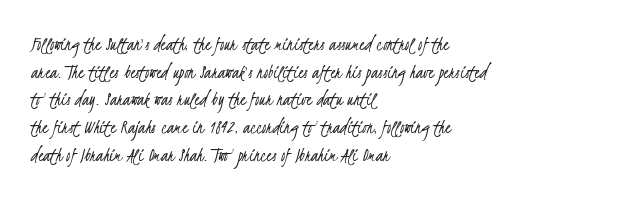
{"bold": "no", "underline": "no", "align": "left", "line_spacing": "normal", "line_spacing_ratio": 1.32, "letter_spacing": "normal", "letter_spacing_em": 0.0, "glyph_px": 21}
